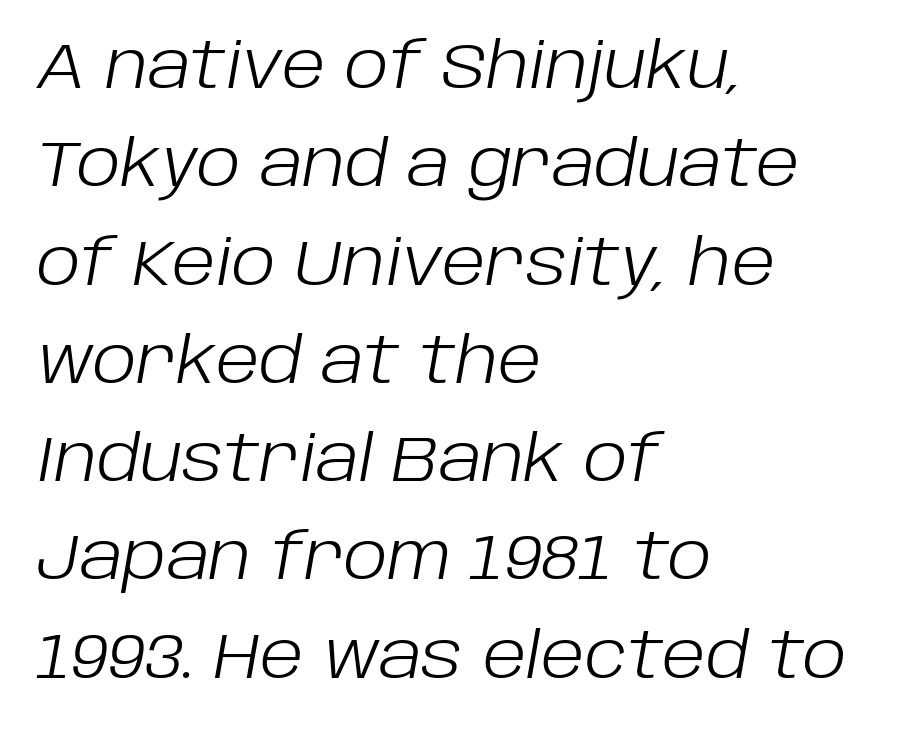
The image shows 63 px light type, italic (leaning right); set left-aligned, normal line spacing (1.56x), normal letter spacing, not underlined; low stroke contrast and a large x-height.
